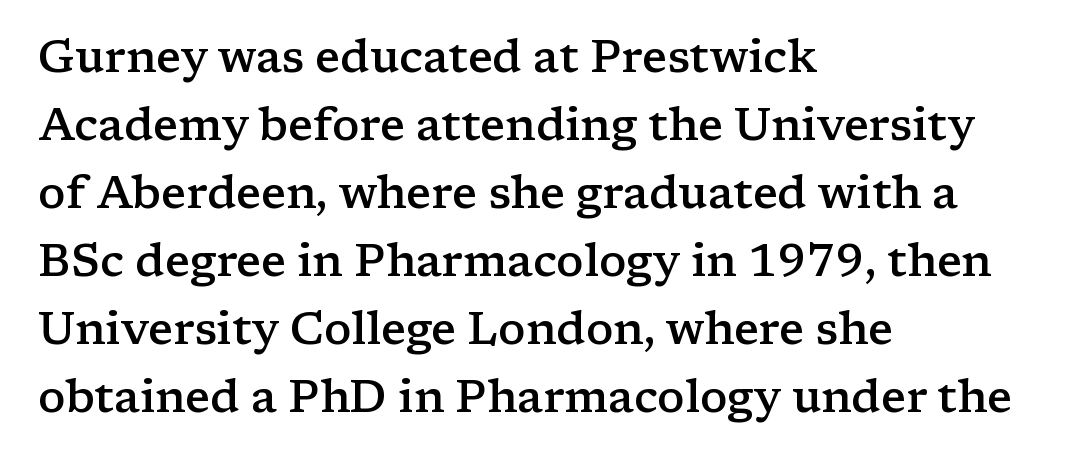
{"serif": "yes", "italic": "no", "bold": "semi", "weight": "semibold", "width": "wide", "stroke_contrast": "low", "x_height": "medium", "monospaced": "no", "underline": "no", "align": "left", "line_spacing": "normal", "line_spacing_ratio": 1.51, "letter_spacing": "normal", "letter_spacing_em": 0.0, "glyph_px": 45}
